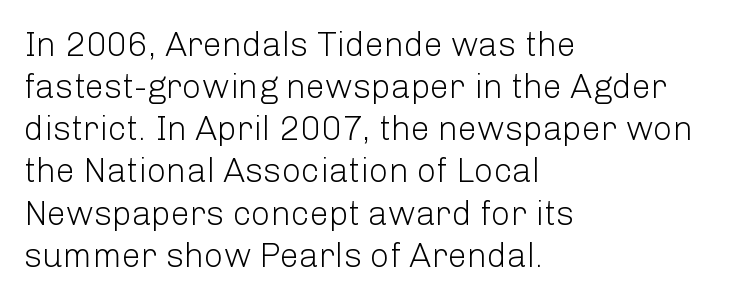
The image shows 34 px light sans-serif type, upright; set left-aligned, line spacing 1.24x, normal letter spacing, not underlined; low stroke contrast and a medium x-height.
